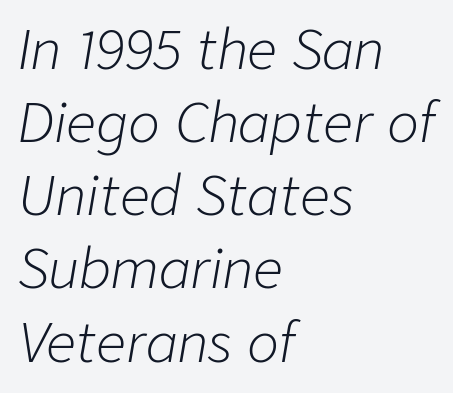
Q: Is the text bold? A: No.
Q: Is the text italic (slanted)? A: Yes, it leans right by about 9 degrees.
Q: Is the text underlined? A: No.
Q: How is the paragraph aligned? A: Left-aligned.
Q: Is the spacing between letters normal or unusually wide? A: Normal.
Q: Is the spacing between lines tight, normal or loose? A: Normal.
Q: Width (condensed, normal, or wide)? A: Normal.
Q: Stroke contrast? A: Low.
Q: x-height? A: Medium.
Q: Monospaced? A: No.
